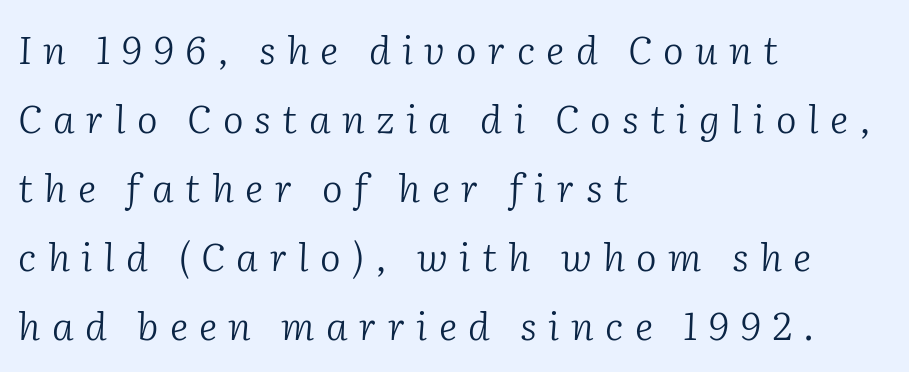
{"serif": "yes", "italic": "yes", "lean": "right", "slant_degrees": 2, "bold": "no", "weight": "light", "width": "normal", "stroke_contrast": "low", "x_height": "medium", "monospaced": "no", "underline": "no", "align": "left", "line_spacing_ratio": 1.77, "letter_spacing": "wide", "letter_spacing_em": 0.29, "glyph_px": 39}
